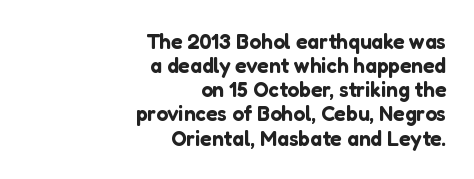
The image shows 21 px text type, upright; set right-aligned, tight line spacing (1.15x), normal letter spacing, not underlined.
